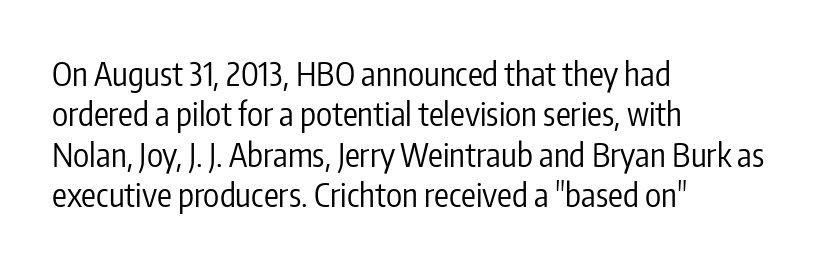
Nothing heavy about these letters — not bold at all. Notice how the stems are strictly vertical — no italics here. Font category for this specimen: sans-serif. A student would call this left alignment; a typographer would say flush left, rag right.
